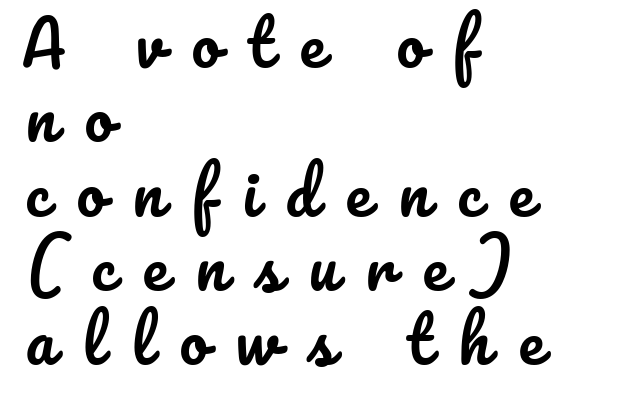
The image shows 63 px text type; set left-aligned, line spacing 1.18x, unusually wide letter spacing (+0.44 em), not underlined; low stroke contrast and a small x-height.
